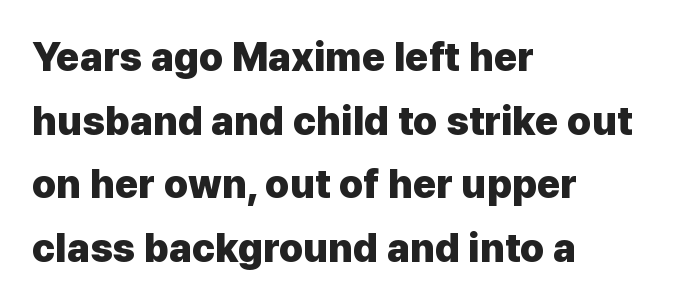
Q: Is the text bold? A: Yes.
Q: Is the text italic (slanted)? A: No, it is upright.
Q: Is the typeface a serif or a sans-serif typeface? A: Sans-serif.
Q: Is the text underlined? A: No.
Q: How is the paragraph aligned? A: Left-aligned.
Q: Is the spacing between letters normal or unusually wide? A: Normal.
Q: Is the spacing between lines tight, normal or loose? A: Normal.
Q: Width (condensed, normal, or wide)? A: Normal.
Q: Stroke contrast? A: Low.
Q: x-height? A: Medium.
Q: Monospaced? A: No.
